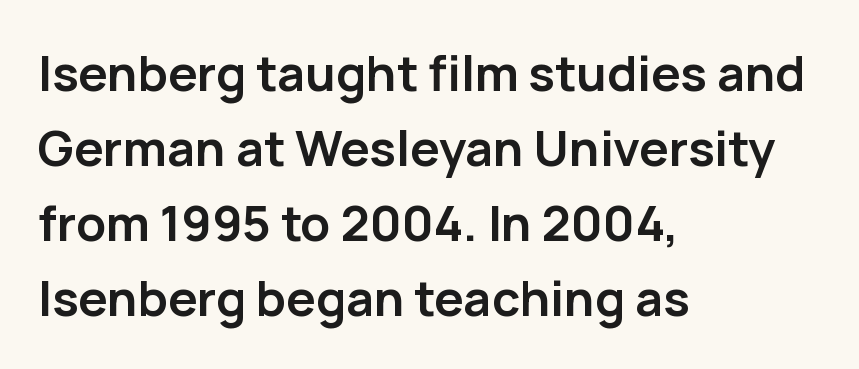
Q: Is the text bold? A: Yes.
Q: Is the text italic (slanted)? A: No, it is upright.
Q: Is the typeface a serif or a sans-serif typeface? A: Sans-serif.
Q: Is the text underlined? A: No.
Q: How is the paragraph aligned? A: Left-aligned.
Q: Is the spacing between letters normal or unusually wide? A: Normal.
Q: Is the spacing between lines tight, normal or loose? A: Normal.
Q: Width (condensed, normal, or wide)? A: Normal.
Q: Stroke contrast? A: Low.
Q: x-height? A: Medium.
Q: Monospaced? A: No.
